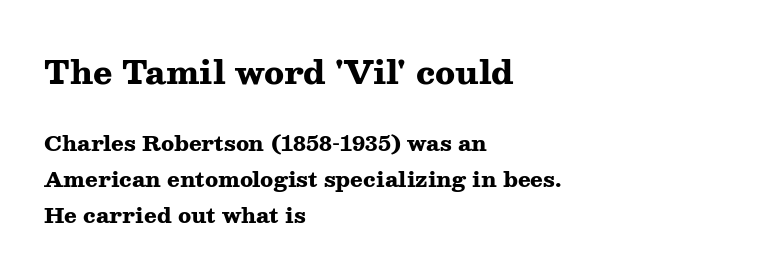
A roman cut, with each character standing at attention. The area under the type is left untouched. Does the copy run flush right? No — it runs flush left. I'd call this a serif setting — the letters wear small feet. Emphasis by weight is at full strength: bold.
